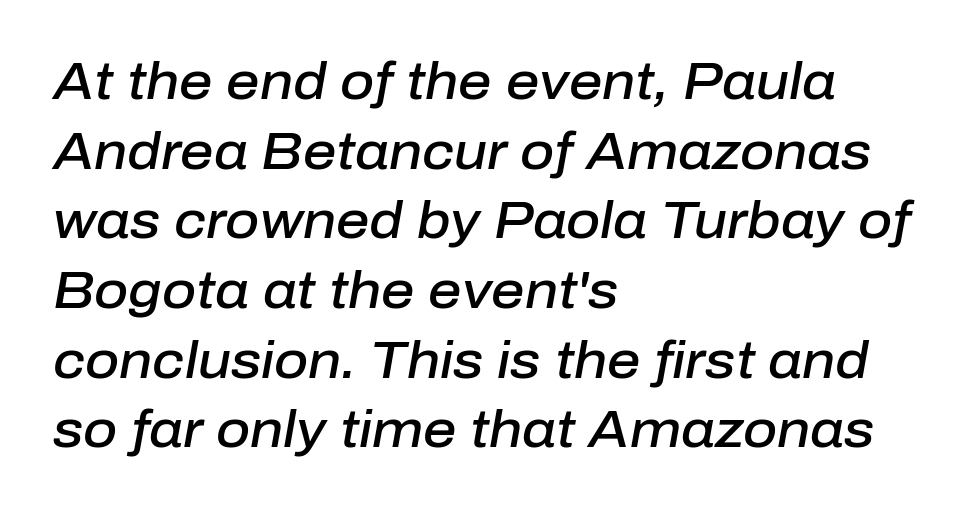
Q: Is the text bold? A: Semi-bold.
Q: Is the text italic (slanted)? A: Yes, it leans right by about 10 degrees.
Q: Is the text underlined? A: No.
Q: How is the paragraph aligned? A: Left-aligned.
Q: Is the spacing between letters normal or unusually wide? A: Normal.
Q: Is the spacing between lines tight, normal or loose? A: Normal.
Q: Width (condensed, normal, or wide)? A: Normal.
Q: Stroke contrast? A: Low.
Q: x-height? A: Medium.
Q: Monospaced? A: No.
